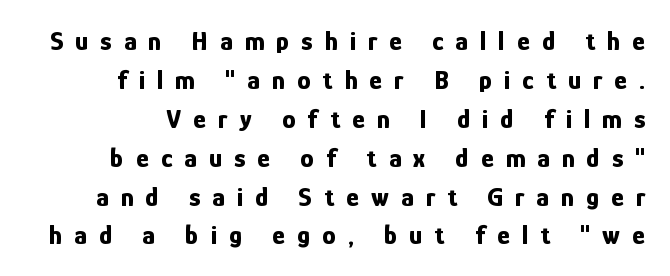
Q: Is the text bold? A: Yes.
Q: Is the text italic (slanted)? A: No, it is upright.
Q: Is the text underlined? A: No.
Q: Is the spacing between letters normal or unusually wide? A: Unusually wide.
Q: Is the spacing between lines tight, normal or loose? A: Normal.
